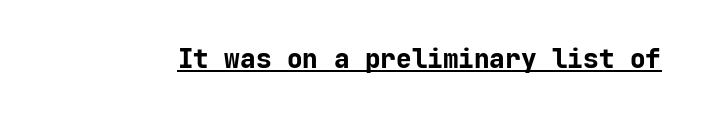
{"italic": "no", "bold": "yes", "underline": "yes", "letter_spacing": "normal", "letter_spacing_em": 0.0, "glyph_px": 26}
